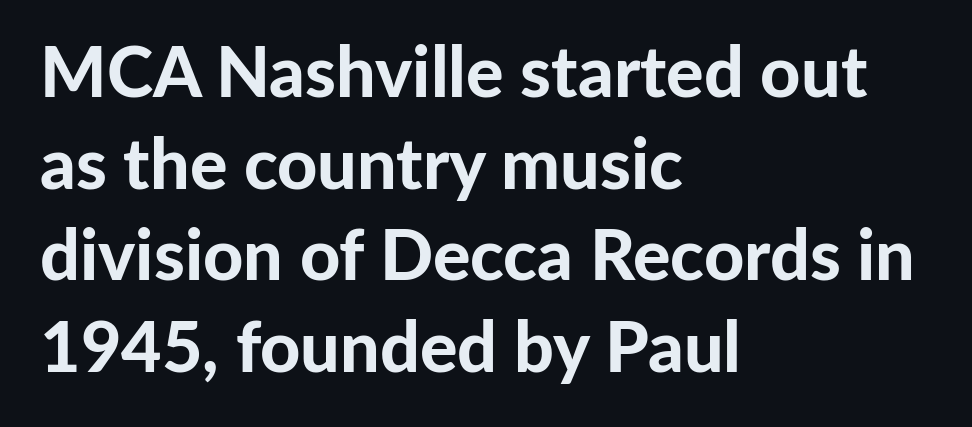
The image shows 70 px bold sans-serif type, upright; set left-aligned, normal line spacing (1.31x), normal letter spacing, not underlined; low stroke contrast and a medium x-height.
